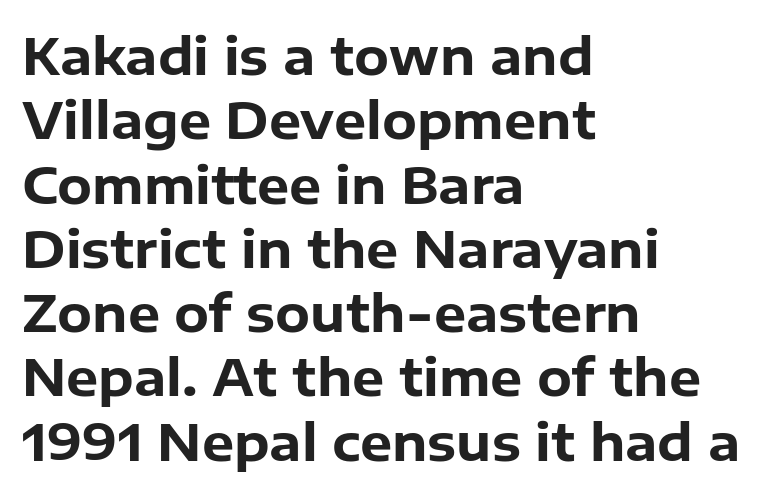
The image shows 51 px bold sans-serif type, upright; set left-aligned, normal line spacing (1.26x), normal letter spacing, not underlined; low stroke contrast and a medium x-height.
